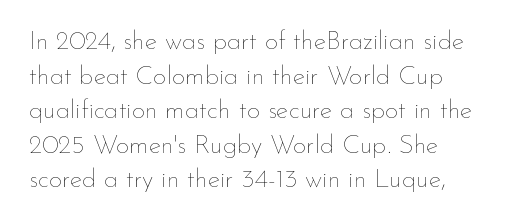
{"italic": "no", "bold": "no", "underline": "no", "align": "left", "line_spacing": "normal", "line_spacing_ratio": 1.33, "letter_spacing": "normal", "letter_spacing_em": 0.0, "glyph_px": 26}
